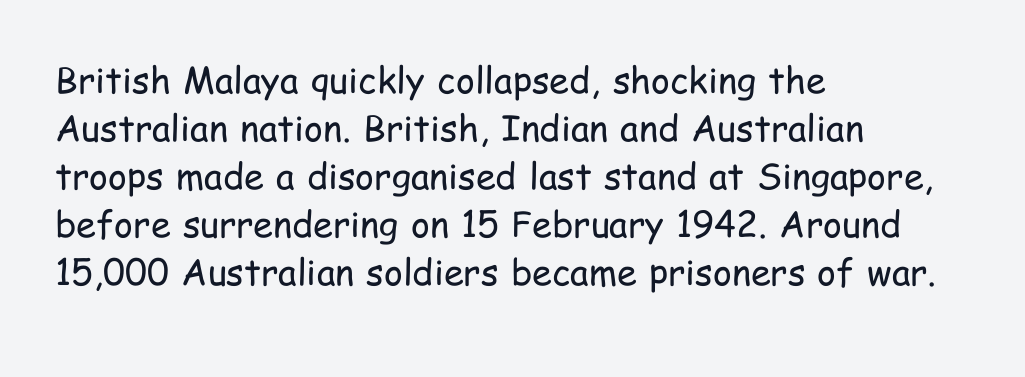
Q: Is the text bold? A: No.
Q: Is the text italic (slanted)? A: No, it is upright.
Q: Is the typeface a serif or a sans-serif typeface? A: Sans-serif.
Q: Is the text underlined? A: No.
Q: How is the paragraph aligned? A: Left-aligned.
Q: Is the spacing between letters normal or unusually wide? A: Normal.
Q: Is the spacing between lines tight, normal or loose? A: Normal.
Q: Width (condensed, normal, or wide)? A: Condensed.
Q: Stroke contrast? A: Low.
Q: x-height? A: Medium.
Q: Monospaced? A: No.
